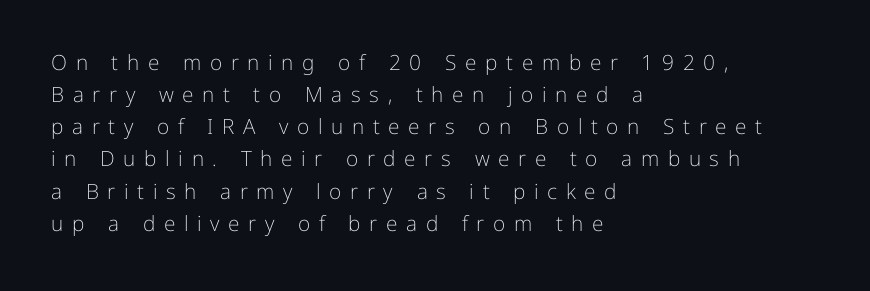
Q: Is the text bold? A: No.
Q: Is the text italic (slanted)? A: No, it is upright.
Q: Is the text underlined? A: No.
Q: How is the paragraph aligned? A: Left-aligned.
Q: Is the spacing between letters normal or unusually wide? A: Unusually wide.
Q: Is the spacing between lines tight, normal or loose? A: Normal.
